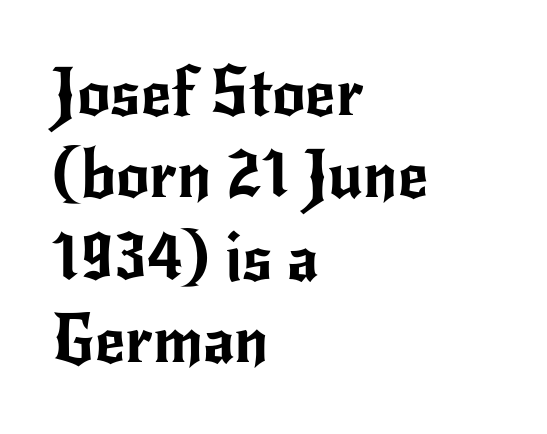
The image shows 66 px sans-serif type, upright; set left-aligned, normal line spacing (1.25x), normal letter spacing, not underlined; low stroke contrast and a small x-height.
